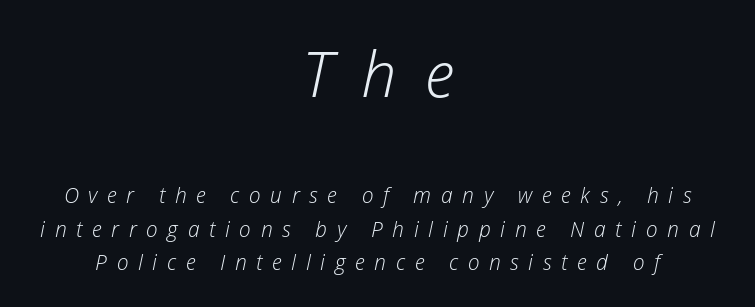
The image shows 63 px light type, italic (leaning right); set centered, normal line spacing (1.6x), unusually wide letter spacing (+0.46 em), not underlined; the first (top) block is 3.0x larger; low stroke contrast and a medium x-height.
